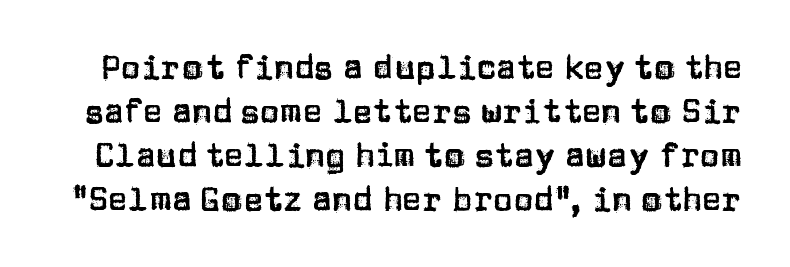
{"serif": "no", "italic": "no", "width": "normal", "stroke_contrast": "low", "x_height": "large", "monospaced": "no", "underline": "no", "line_spacing": "normal", "line_spacing_ratio": 1.33, "letter_spacing": "normal", "letter_spacing_em": 0.0, "glyph_px": 33}
